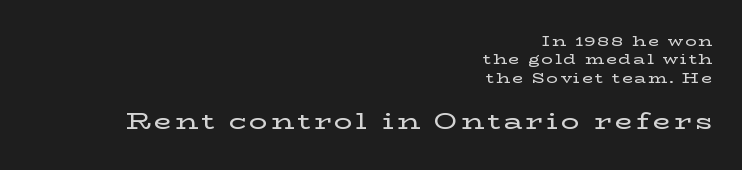
Q: Is the text italic (slanted)? A: No, it is upright.
Q: Is the text underlined? A: No.
Q: How is the paragraph aligned? A: Right-aligned.
Q: Is the spacing between lines tight, normal or loose? A: Normal.
Q: Which block of text is set in a larger size, the first (top) or the second (bottom)? A: The second (bottom) one.
